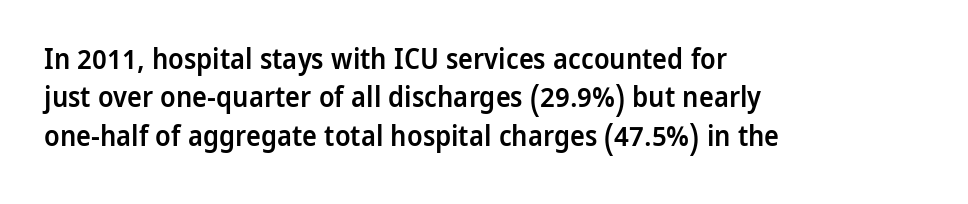
Q: Is the text bold? A: Semi-bold.
Q: Is the text italic (slanted)? A: No, it is upright.
Q: Is the typeface a serif or a sans-serif typeface? A: Sans-serif.
Q: Is the text underlined? A: No.
Q: How is the paragraph aligned? A: Left-aligned.
Q: Is the spacing between letters normal or unusually wide? A: Normal.
Q: Is the spacing between lines tight, normal or loose? A: Normal.
Q: Width (condensed, normal, or wide)? A: Normal.
Q: Stroke contrast? A: Low.
Q: x-height? A: Medium.
Q: Monospaced? A: No.
